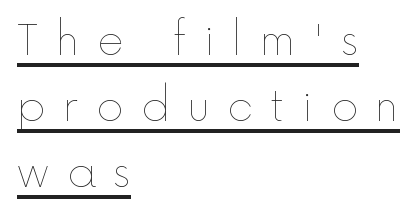
{"italic": "no", "bold": "no", "weight": "thin", "width": "normal", "x_height": "medium", "monospaced": "no", "underline": "yes", "align": "left", "line_spacing": "normal", "line_spacing_ratio": 1.61, "letter_spacing": "wide", "letter_spacing_em": 0.43, "glyph_px": 41}
